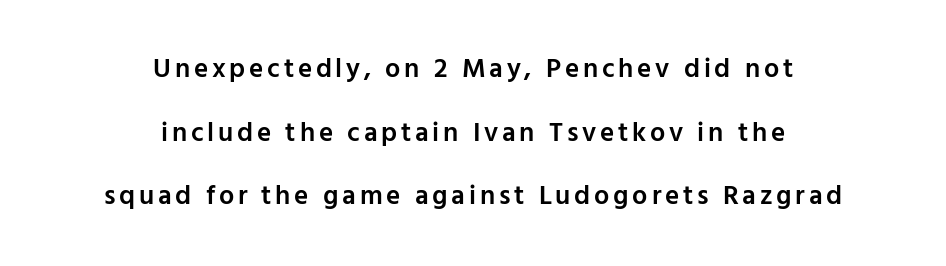
Characters remain perfectly vertical along every line. Line starts and ends both wander, symmetrically. The specimen omits any rule beneath the text block's lines. Whoever set this chose breathing room over compactness in the vertical rhythm.
